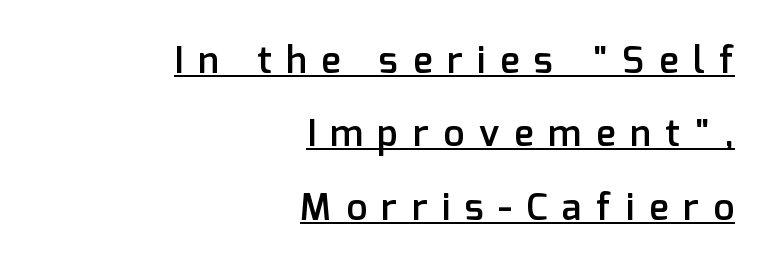
The image shows 37 px semibold sans-serif type, upright; set right-aligned, loose line spacing (1.98x), unusually wide letter spacing (+0.4 em), underlined; low stroke contrast and a medium x-height.
